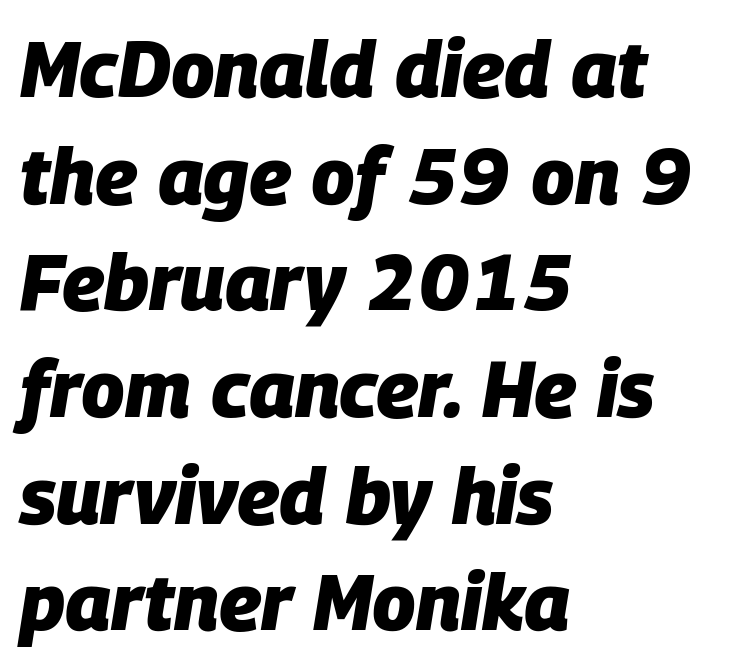
Q: Is the text bold? A: Yes.
Q: Is the text italic (slanted)? A: Yes, it leans right by about 9 degrees.
Q: Is the text underlined? A: No.
Q: How is the paragraph aligned? A: Left-aligned.
Q: Is the spacing between letters normal or unusually wide? A: Normal.
Q: Is the spacing between lines tight, normal or loose? A: Normal.
Q: Width (condensed, normal, or wide)? A: Normal.
Q: Stroke contrast? A: Low.
Q: x-height? A: Large.
Q: Monospaced? A: No.
